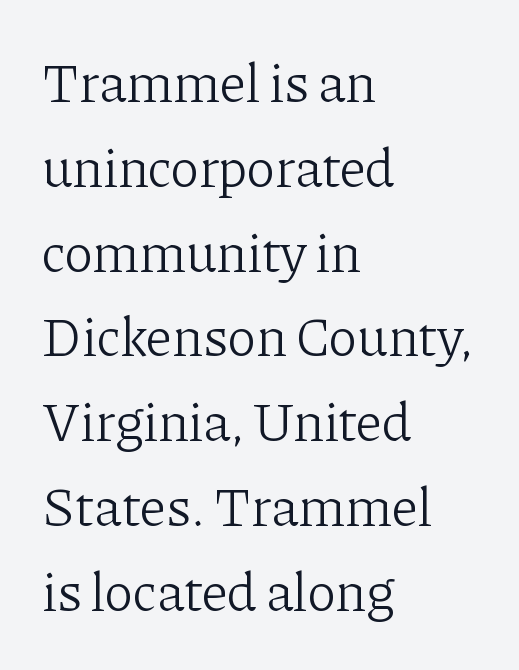
Q: Is the text bold? A: No.
Q: Is the text italic (slanted)? A: No, it is upright.
Q: Is the typeface a serif or a sans-serif typeface? A: Serif.
Q: Is the text underlined? A: No.
Q: How is the paragraph aligned? A: Left-aligned.
Q: Is the spacing between letters normal or unusually wide? A: Normal.
Q: Is the spacing between lines tight, normal or loose? A: Normal.
Q: Width (condensed, normal, or wide)? A: Normal.
Q: Stroke contrast? A: Low.
Q: x-height? A: Medium.
Q: Monospaced? A: No.
